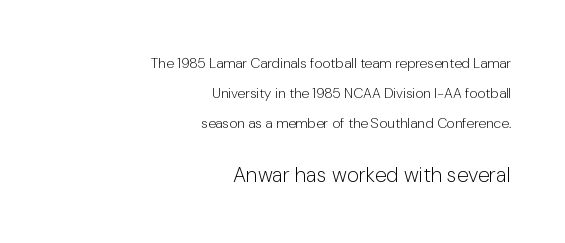
{"italic": "no", "bold": "no", "underline": "no", "align": "right", "line_spacing": "loose", "line_spacing_ratio": 2.14, "letter_spacing": "normal", "letter_spacing_em": 0.0, "larger_block": "second", "size_ratio": 1.5, "glyph_px": 21}
